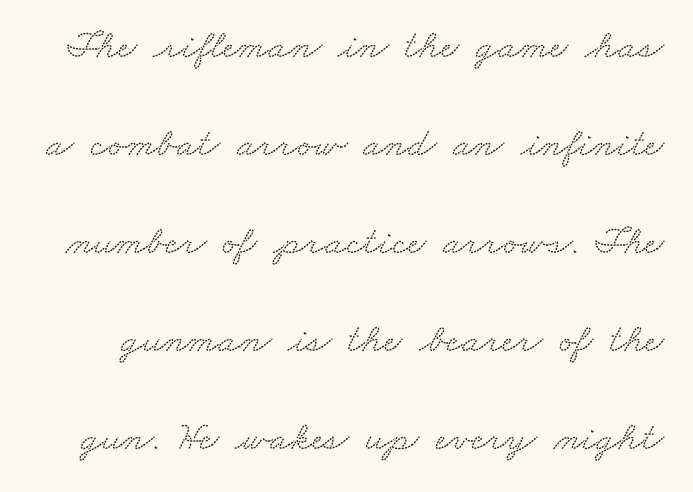
Typographically, this falls in the serif category. These lines keep a tight, regular rhythm from letter to letter. Proportional: the letters do not fall into vertical columns. Underline: absent. Vertically, the passage feels expansive, rows floating well apart.
